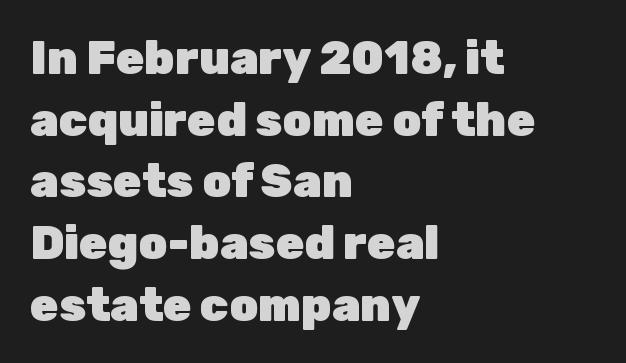
Q: Is the text bold? A: Yes.
Q: Is the text italic (slanted)? A: No, it is upright.
Q: Is the typeface a serif or a sans-serif typeface? A: Sans-serif.
Q: Is the text underlined? A: No.
Q: How is the paragraph aligned? A: Left-aligned.
Q: Is the spacing between letters normal or unusually wide? A: Normal.
Q: Is the spacing between lines tight, normal or loose? A: Normal.
Q: Width (condensed, normal, or wide)? A: Normal.
Q: Stroke contrast? A: Low.
Q: x-height? A: Medium.
Q: Monospaced? A: No.
